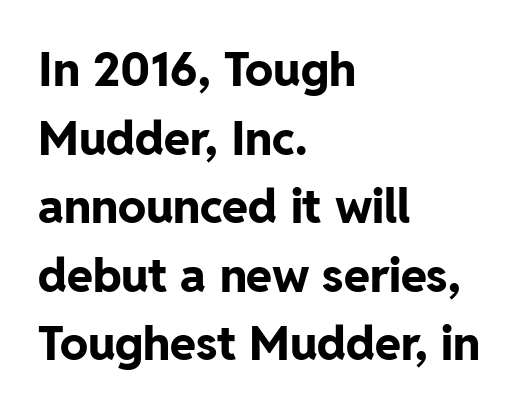
No word sits above an underline. If you drew a ruler down the left edge, every line would touch it. Compared with typical paragraphs, the rows here are spaced about the same. No feet cap the strokes, marking this as sans-serif type. You can tell it's not italic because the verticals are truly vertical.
